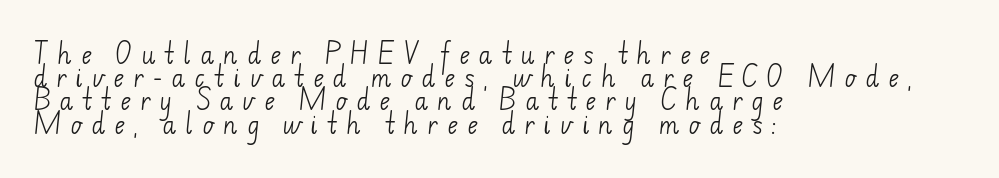
Q: Is the text bold? A: No.
Q: Is the text underlined? A: No.
Q: How is the paragraph aligned? A: Left-aligned.
Q: Is the spacing between letters normal or unusually wide? A: Unusually wide.
Q: Is the spacing between lines tight, normal or loose? A: Tight.
